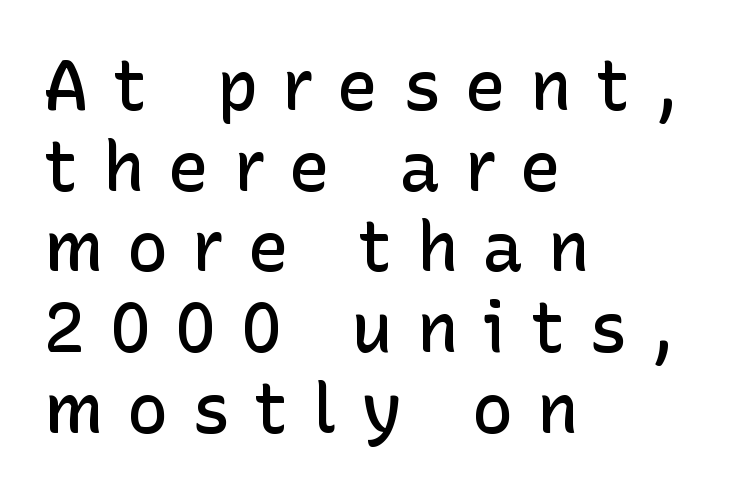
No word sits above an underline. Does the weight exceed regular? Yes, but only to semibold. Tracking value appears strongly positive — letters spread wide. Looks like regular typesetting: each glyph gets only the width it needs. This rendering uses left alignment, leaving the right contour irregular. The glyphs in this specimen are sans serif.
